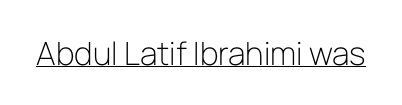
{"serif": "no", "italic": "no", "bold": "no", "weight": "light", "width": "normal", "stroke_contrast": "low", "x_height": "medium", "monospaced": "no", "underline": "yes", "letter_spacing": "normal", "letter_spacing_em": 0.0, "glyph_px": 32}
